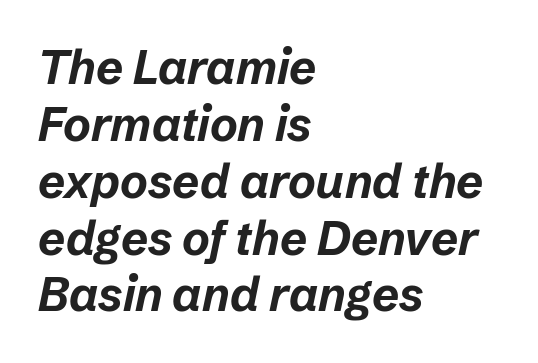
Q: Is the text bold? A: Yes.
Q: Is the text italic (slanted)? A: Yes, it leans right by about 12 degrees.
Q: Is the text underlined? A: No.
Q: How is the paragraph aligned? A: Left-aligned.
Q: Is the spacing between letters normal or unusually wide? A: Normal.
Q: Width (condensed, normal, or wide)? A: Normal.
Q: Stroke contrast? A: Low.
Q: x-height? A: Medium.
Q: Monospaced? A: No.
